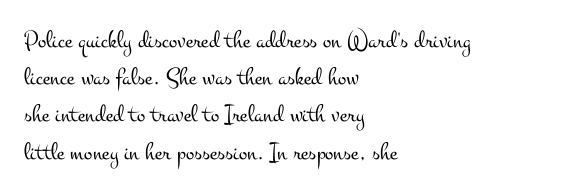
The image shows 25 px text type; set left-aligned, normal line spacing (1.49x), normal letter spacing, not underlined.
